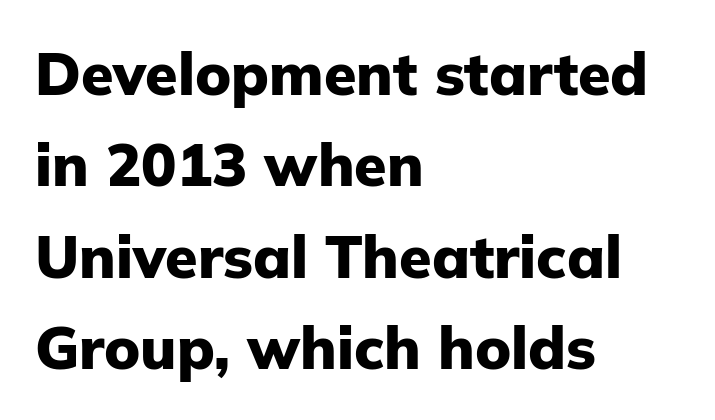
Q: Is the text bold? A: Yes.
Q: Is the text italic (slanted)? A: No, it is upright.
Q: Is the typeface a serif or a sans-serif typeface? A: Sans-serif.
Q: Is the text underlined? A: No.
Q: How is the paragraph aligned? A: Left-aligned.
Q: Is the spacing between letters normal or unusually wide? A: Normal.
Q: Is the spacing between lines tight, normal or loose? A: Normal.
Q: Width (condensed, normal, or wide)? A: Normal.
Q: Stroke contrast? A: Low.
Q: x-height? A: Medium.
Q: Monospaced? A: No.
